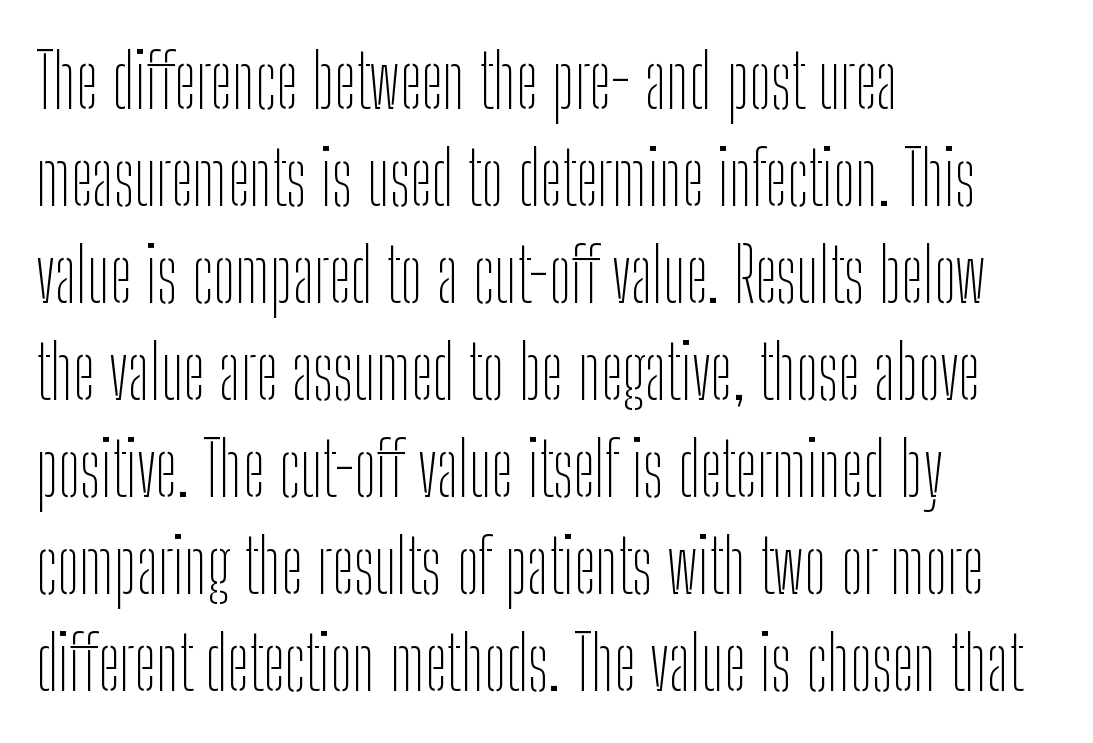
Words float on clear page, feet unadorned. Bold? No — there's no thickening of the strokes. I'd call this a sans setting — the letters go barefoot. Ordinary non-slanted type is in use. One-word summary of the alignment: left. Between one letter and the next there's only the usual sliver of space.
